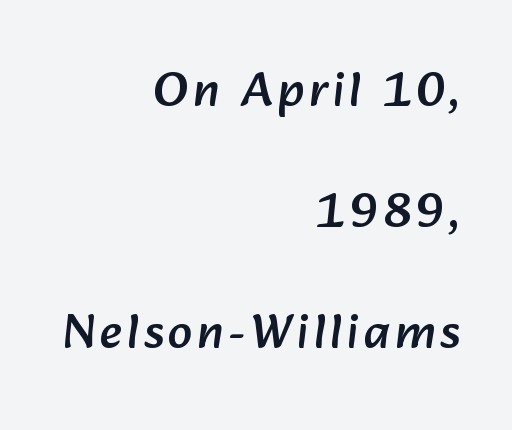
The face used here is proportionally spaced, like ordinary book or web type. A great deal of white space separates one row of letters from the next. The passage shown is not underscored anywhere. These lines stack with their right ends in a neat column. Classification — sans serif.
